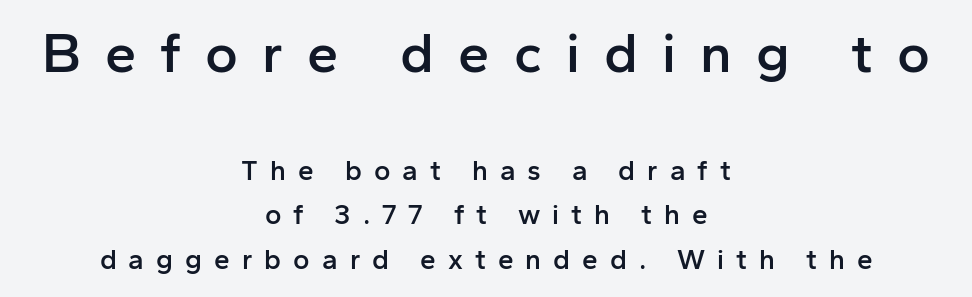
The type is letterspaced generously, with wide tracking. This is the regular roman posture of the typeface. You can tell from the bare stems that sans-serif type was used. A semibold gives these letters moderate extra thickness, short of bold.
